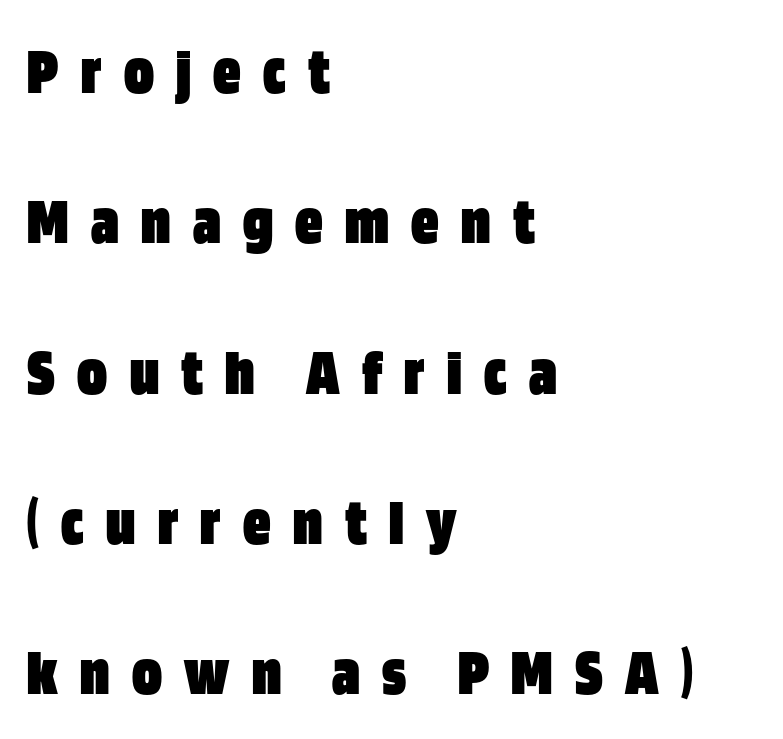
{"serif": "no", "italic": "no", "bold": "yes", "weight": "heavy", "width": "condensed", "stroke_contrast": "low", "x_height": "large", "monospaced": "no", "underline": "no", "align": "left", "line_spacing": "loose", "line_spacing_ratio": 2.21, "letter_spacing": "wide", "letter_spacing_em": 0.33, "glyph_px": 68}
